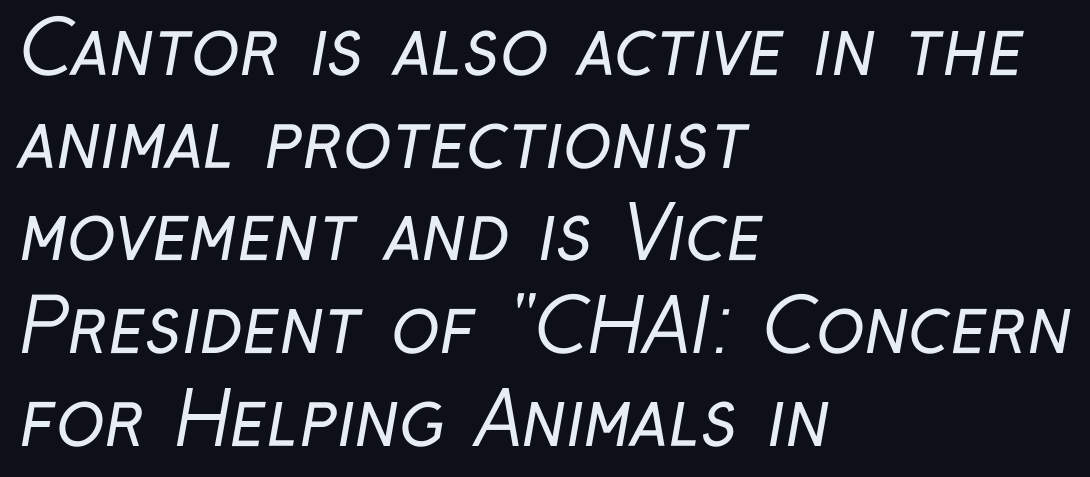
The gaps between neighbouring characters are ordinary and unremarkable. Compared with typical paragraphs, the rows here are spaced about the same. Layout note: lines flush left. No letter is thick-stroked: the sample isn't bold. Do the characters align in a grid? No, the font is proportional.
